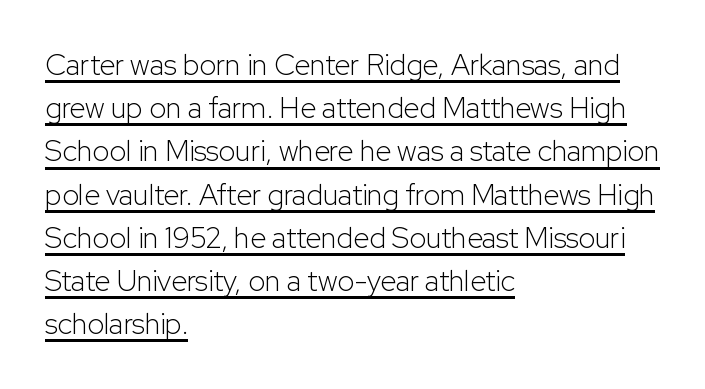
Q: Is the text bold? A: No.
Q: Is the text italic (slanted)? A: No, it is upright.
Q: Is the typeface a serif or a sans-serif typeface? A: Sans-serif.
Q: Is the text underlined? A: Yes.
Q: How is the paragraph aligned? A: Left-aligned.
Q: Is the spacing between letters normal or unusually wide? A: Normal.
Q: Is the spacing between lines tight, normal or loose? A: Normal.
Q: Width (condensed, normal, or wide)? A: Normal.
Q: Stroke contrast? A: Low.
Q: x-height? A: Medium.
Q: Monospaced? A: No.
